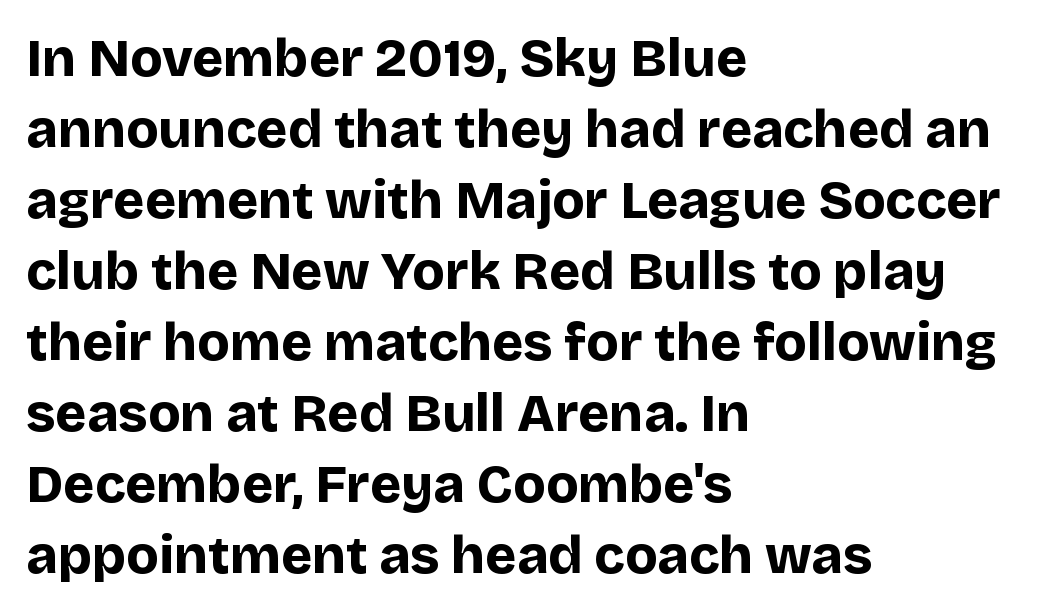
Q: Is the text bold? A: Yes.
Q: Is the text italic (slanted)? A: No, it is upright.
Q: Is the typeface a serif or a sans-serif typeface? A: Sans-serif.
Q: Is the text underlined? A: No.
Q: How is the paragraph aligned? A: Left-aligned.
Q: Is the spacing between letters normal or unusually wide? A: Normal.
Q: Is the spacing between lines tight, normal or loose? A: Normal.
Q: Width (condensed, normal, or wide)? A: Normal.
Q: Stroke contrast? A: Low.
Q: x-height? A: Large.
Q: Monospaced? A: No.
